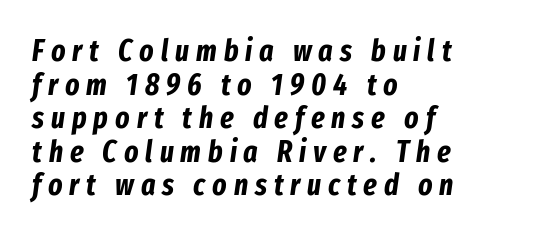
{"italic": "yes", "lean": "right", "slant_degrees": 8, "bold": "yes", "weight": "bold", "width": "condensed", "stroke_contrast": "low", "x_height": "medium", "monospaced": "no", "underline": "no", "align": "left", "line_spacing": "tight", "line_spacing_ratio": 1.12, "letter_spacing": "wide", "letter_spacing_em": 0.23, "glyph_px": 30}
